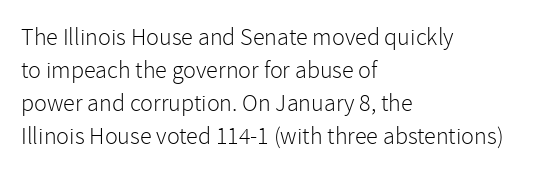
The image shows 24 px text type, upright; set left-aligned, normal line spacing (1.37x), normal letter spacing, not underlined.
